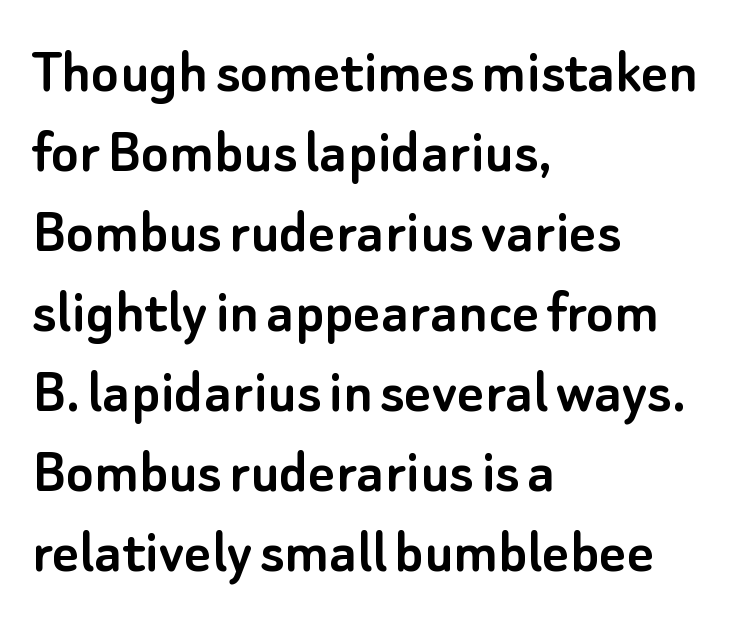
Do the characters align in a grid? No, the font is proportional. The rendering anchors every line to the left-hand side. This sample uses an upright cut, with every glyph sitting square on the baseline. A typesetter would call this zero additional tracking. Check where the strokes stop: nothing finishes them off — pure sans.
